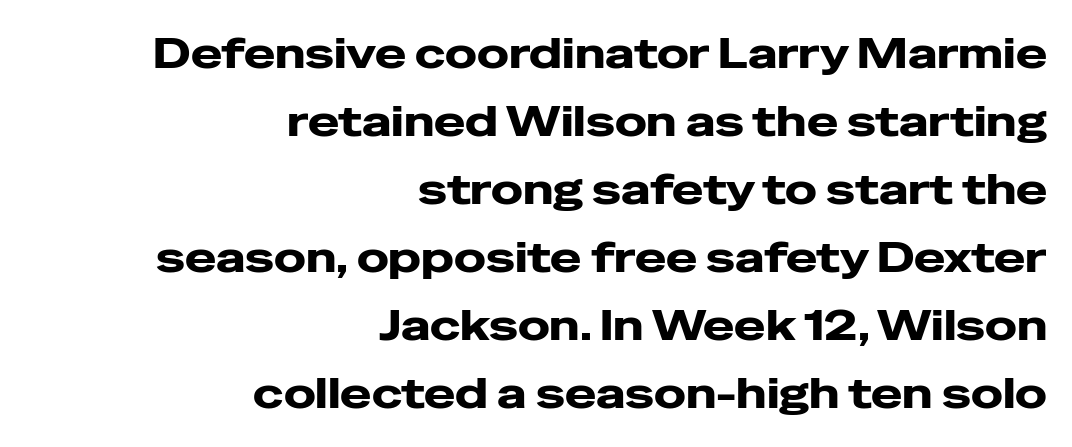
The image shows 42 px wide sans-serif type, upright; set right-aligned, normal line spacing (1.62x), normal letter spacing, not underlined; low stroke contrast and a medium x-height.
